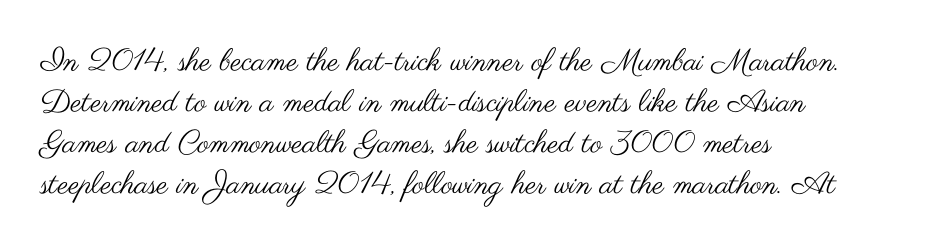
The image shows 31 px regular-weight, wide sans-serif type; set left-aligned, normal line spacing (1.32x), normal letter spacing, not underlined; medium stroke contrast and a small x-height.
